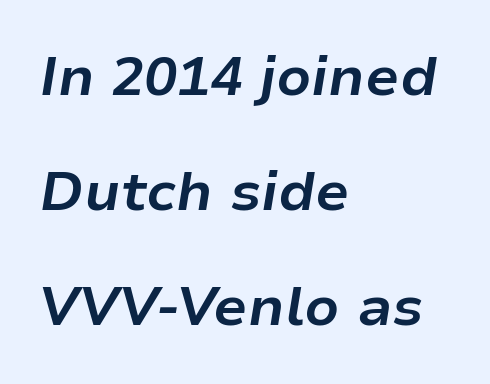
{"italic": "yes", "lean": "right", "slant_degrees": 9, "bold": "yes", "weight": "bold", "width": "normal", "stroke_contrast": "low", "x_height": "medium", "monospaced": "no", "underline": "no", "align": "left", "line_spacing": "loose", "line_spacing_ratio": 2.09, "letter_spacing": "normal", "letter_spacing_em": 0.0, "glyph_px": 55}
